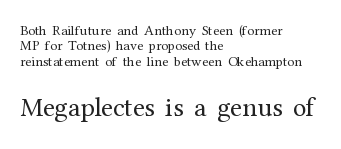
{"italic": "no", "bold": "no", "underline": "no", "align": "left", "line_spacing": "tight", "line_spacing_ratio": 1.09, "letter_spacing": "normal", "letter_spacing_em": 0.0, "larger_block": "second", "size_ratio": 1.93, "glyph_px": 27}
